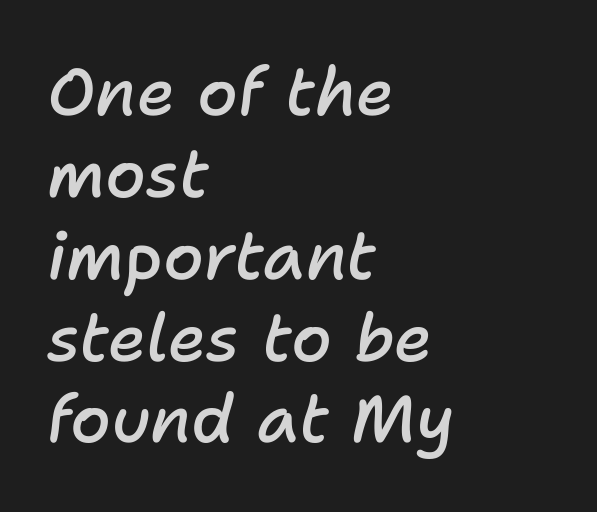
{"italic": "yes", "lean": "right", "slant_degrees": 11, "bold": "semi", "weight": "semibold", "width": "normal", "stroke_contrast": "low", "x_height": "medium", "monospaced": "no", "underline": "no", "align": "left", "line_spacing_ratio": 1.24, "letter_spacing": "normal", "letter_spacing_em": 0.0, "glyph_px": 66}
